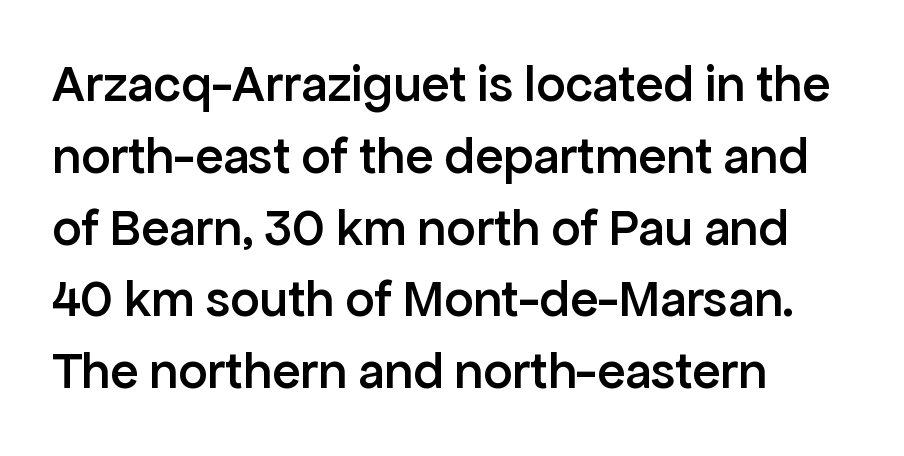
{"serif": "no", "italic": "no", "bold": "semi", "weight": "semibold", "width": "normal", "stroke_contrast": "low", "x_height": "medium", "monospaced": "no", "underline": "no", "align": "left", "line_spacing": "normal", "line_spacing_ratio": 1.38, "letter_spacing": "normal", "letter_spacing_em": 0.0, "glyph_px": 52}
